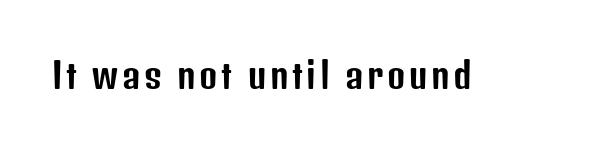
No italicization has been applied; the sample stays upright. Beneath every word, the page is bare. Spacing verdict: proportional, widths tailored to each character. Stroke terminals: plain, sans-serif.
